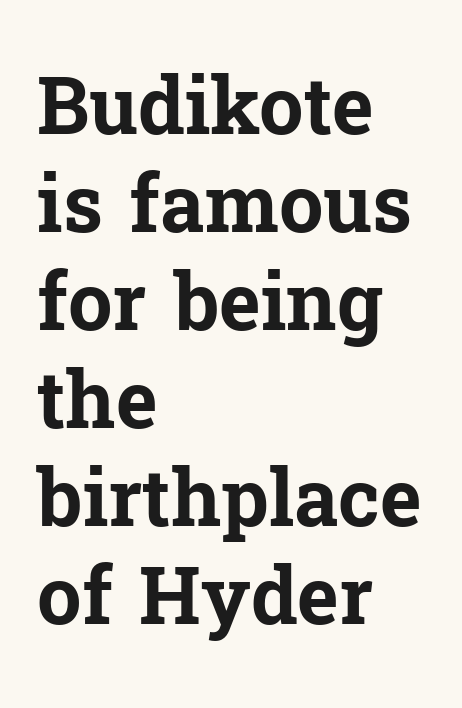
{"serif": "yes", "italic": "no", "bold": "yes", "weight": "bold", "width": "normal", "stroke_contrast": "low", "x_height": "medium", "monospaced": "no", "underline": "no", "align": "left", "line_spacing_ratio": 1.24, "letter_spacing": "normal", "letter_spacing_em": 0.0, "glyph_px": 79}
